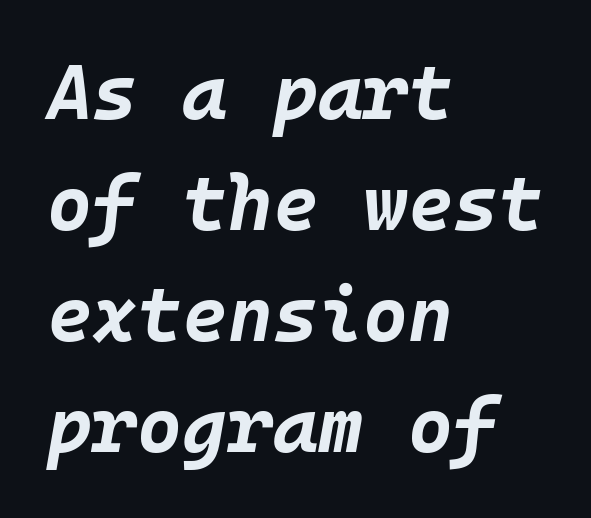
The image shows 77 px bold type, italic (leaning right), monospaced; set left-aligned, normal line spacing (1.44x), normal letter spacing, not underlined; low stroke contrast and a large x-height.
